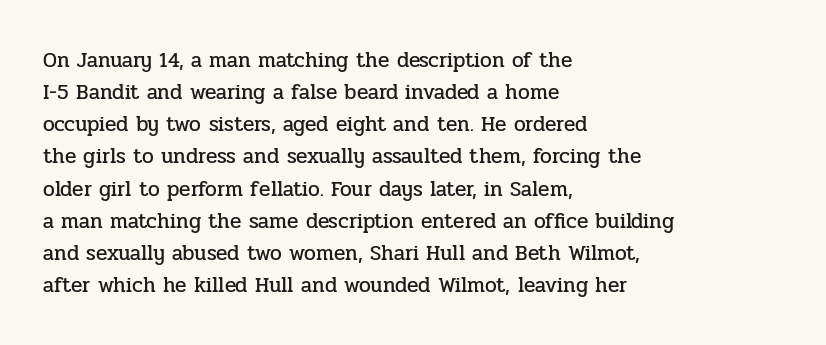
Q: Is the text italic (slanted)? A: No, it is upright.
Q: Is the text underlined? A: No.
Q: How is the paragraph aligned? A: Left-aligned.
Q: Is the spacing between letters normal or unusually wide? A: Normal.
Q: Is the spacing between lines tight, normal or loose? A: Normal.
